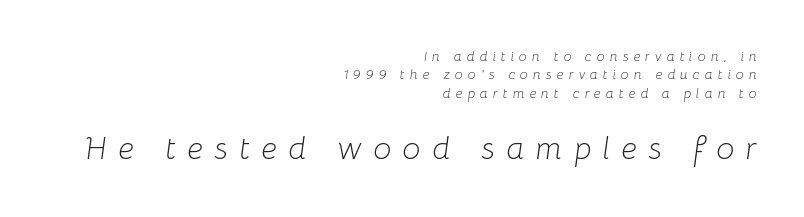
The image shows 32 px light type, italic (leaning right); set right-aligned, normal line spacing (1.32x), unusually wide letter spacing (+0.36 em), not underlined; the second (bottom) block is 2.29x larger; low stroke contrast and a medium x-height.
